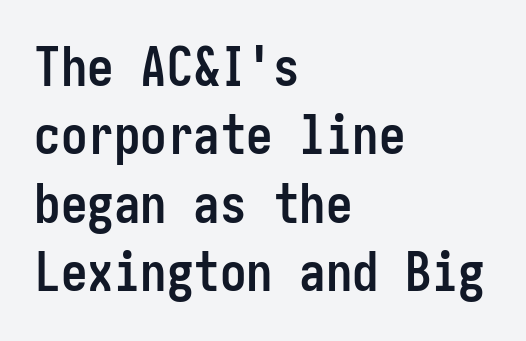
{"serif": "no", "italic": "no", "bold": "yes", "weight": "semibold", "width": "condensed", "stroke_contrast": "low", "x_height": "medium", "underline": "no", "align": "left", "line_spacing": "normal", "line_spacing_ratio": 1.29, "letter_spacing": "normal", "letter_spacing_em": 0.0, "glyph_px": 53}
